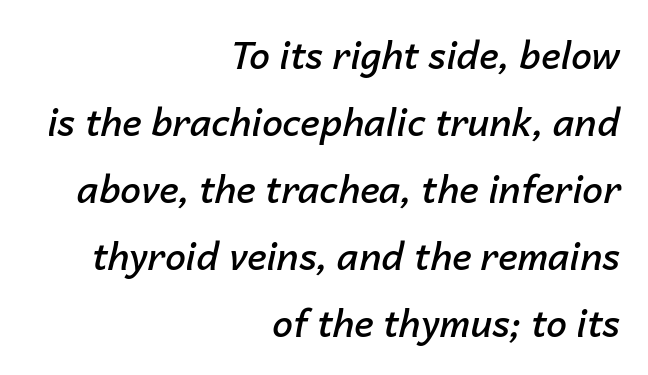
The image shows 37 px semibold type, italic (leaning right); set right-aligned, line spacing 1.81x, normal letter spacing, not underlined; low stroke contrast and a medium x-height.
